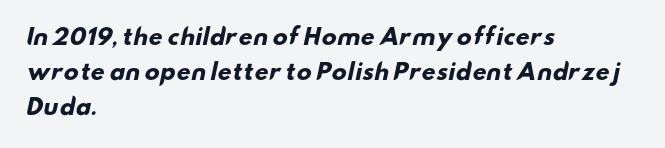
{"bold": "yes", "underline": "no", "align": "left", "line_spacing": "normal", "line_spacing_ratio": 1.59, "letter_spacing": "normal", "letter_spacing_em": 0.0, "glyph_px": 22}
